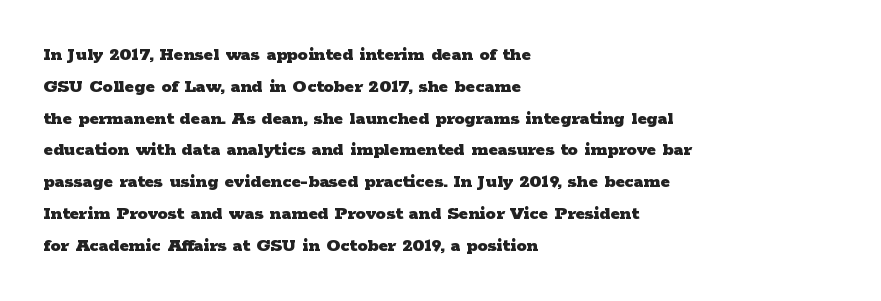
{"italic": "no", "bold": "yes", "underline": "no", "align": "left", "line_spacing": "normal", "line_spacing_ratio": 1.59, "letter_spacing": "normal", "letter_spacing_em": 0.0, "glyph_px": 20}
